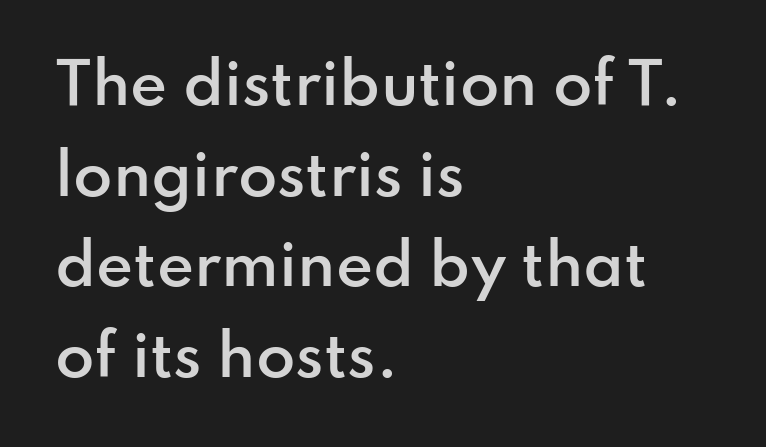
The image shows 57 px semibold sans-serif type, upright; set left-aligned, normal line spacing (1.59x), normal letter spacing, not underlined; low stroke contrast and a small x-height.
